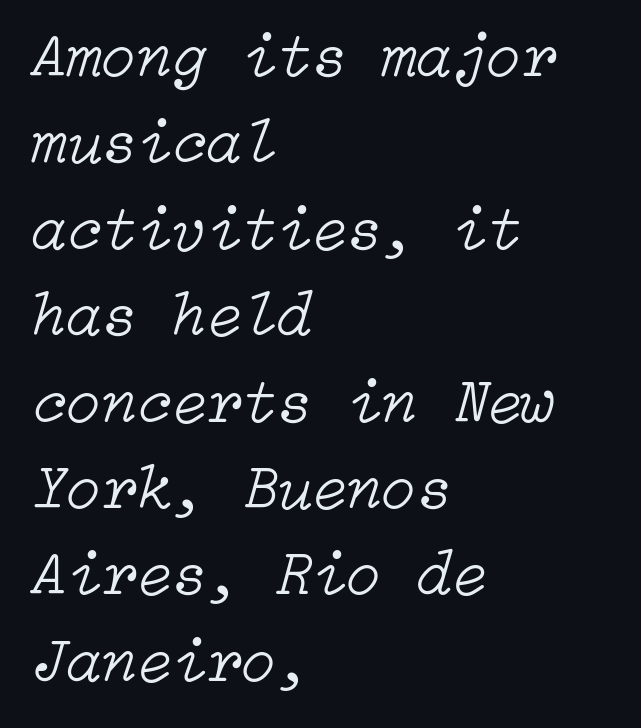
Q: Is the text bold? A: No.
Q: Is the text italic (slanted)? A: Yes, it leans right by about 15 degrees.
Q: Is the text underlined? A: No.
Q: How is the paragraph aligned? A: Left-aligned.
Q: Is the spacing between letters normal or unusually wide? A: Normal.
Q: Is the spacing between lines tight, normal or loose? A: Normal.
Q: Width (condensed, normal, or wide)? A: Normal.
Q: Stroke contrast? A: Low.
Q: x-height? A: Medium.
